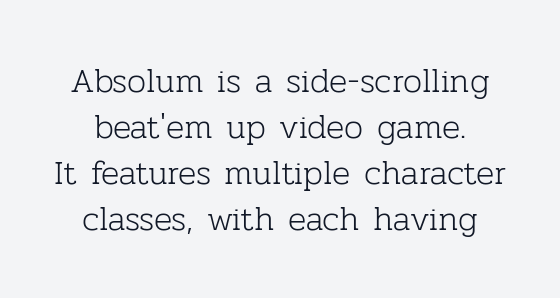
The image shows 34 px light serif type, upright; set normal line spacing (1.35x), normal letter spacing, not underlined; low stroke contrast and a medium x-height.
